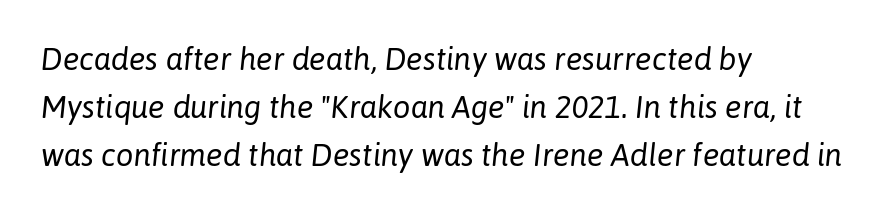
{"italic": "yes", "lean": "right", "slant_degrees": 6, "bold": "no", "weight": "regular", "width": "normal", "stroke_contrast": "low", "x_height": "medium", "monospaced": "no", "underline": "no", "align": "left", "line_spacing": "normal", "line_spacing_ratio": 1.55, "letter_spacing": "normal", "letter_spacing_em": 0.0, "glyph_px": 31}
